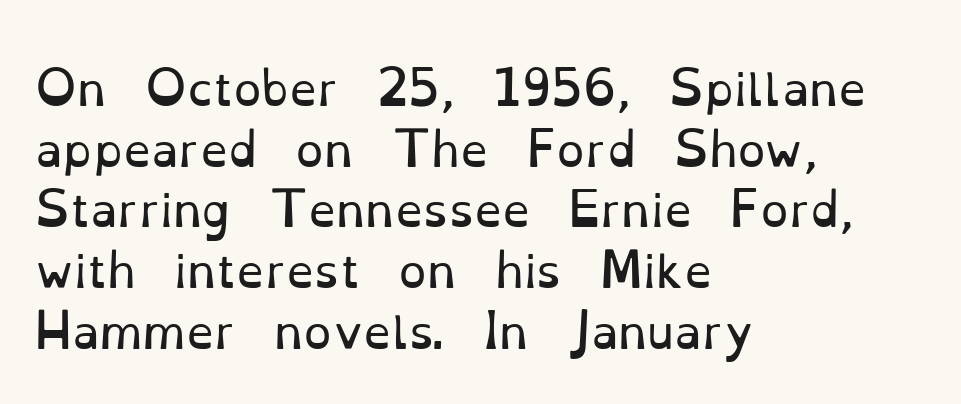
Vertically, the passage feels balanced, rows spaced as you'd expect. Words appear dense and cohesive because spacing is normal. The string is rendered with underlining switched off. Is this a fixed-width face? No — the glyphs have proportional, varying widths. Vertical stems look standard width or narrower in stroke.
